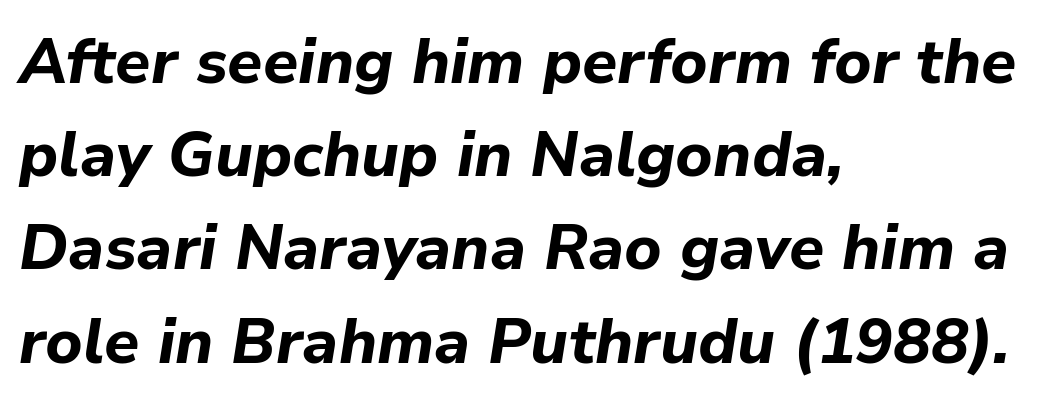
Q: Is the text bold? A: Yes.
Q: Is the text italic (slanted)? A: Yes, it leans right by about 9 degrees.
Q: Is the text underlined? A: No.
Q: How is the paragraph aligned? A: Left-aligned.
Q: Is the spacing between letters normal or unusually wide? A: Normal.
Q: Is the spacing between lines tight, normal or loose? A: Normal.
Q: Width (condensed, normal, or wide)? A: Normal.
Q: Stroke contrast? A: Low.
Q: x-height? A: Medium.
Q: Monospaced? A: No.
